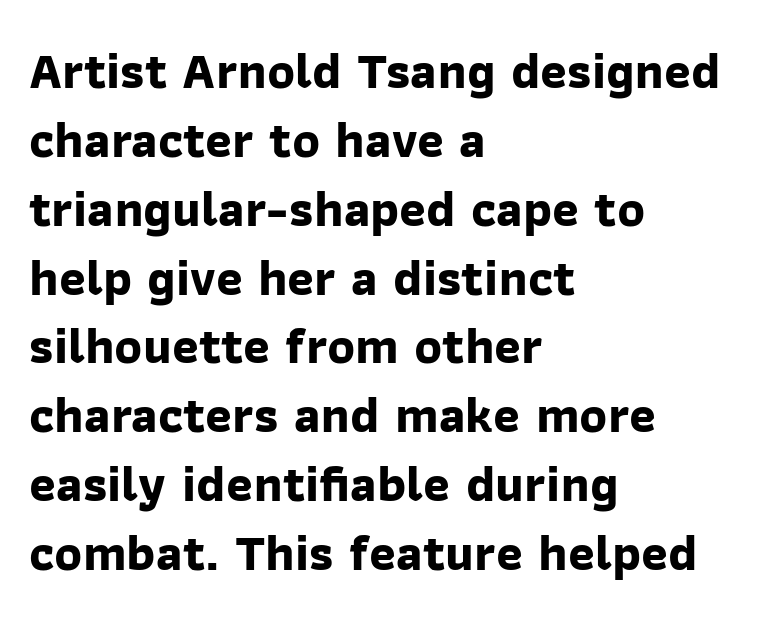
Check where the strokes stop: nothing finishes them off — pure sans. On the weight axis this lands at bold, roughly 700. The type is set solid horizontally, with unmodified tracking. The designer left line spacing at the default. Is this a fixed-width face? No — the glyphs have proportional, varying widths. Only glyphs here, with clear space below each row.
